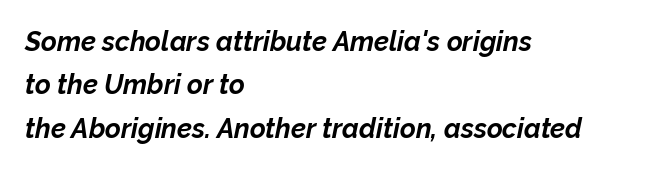
The image shows 27 px bold type, italic (leaning right); set left-aligned, normal line spacing (1.61x), normal letter spacing, not underlined.
